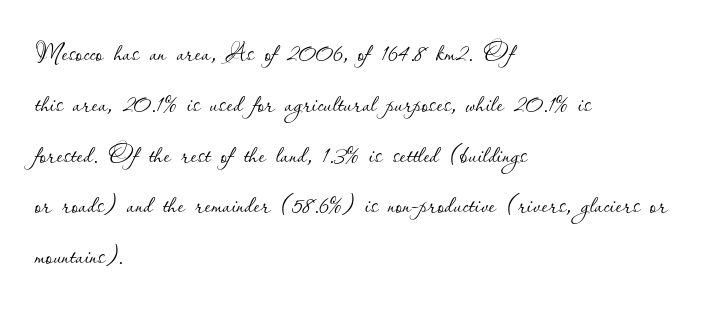
Q: Is the text bold? A: No.
Q: Is the text italic (slanted)? A: Yes.
Q: Is the text underlined? A: No.
Q: How is the paragraph aligned? A: Left-aligned.
Q: Is the spacing between letters normal or unusually wide? A: Normal.
Q: Is the spacing between lines tight, normal or loose? A: Normal.
Q: Width (condensed, normal, or wide)? A: Normal.
Q: Stroke contrast? A: Low.
Q: x-height? A: Small.
Q: Monospaced? A: No.
